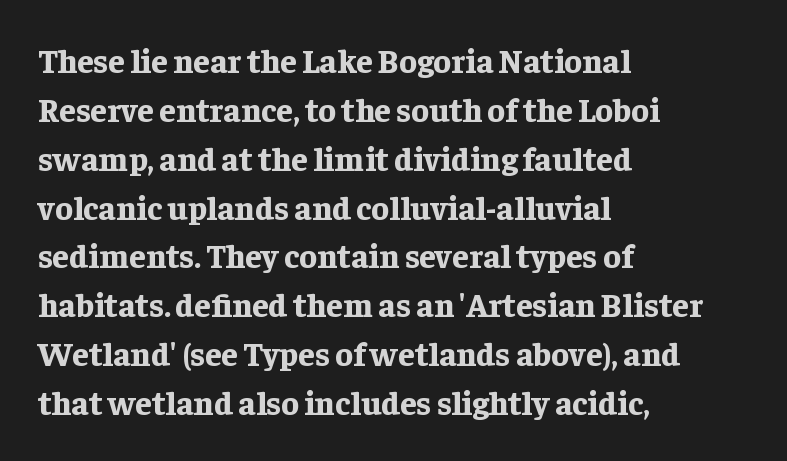
The image shows 33 px bold serif type, upright; set left-aligned, normal line spacing (1.48x), normal letter spacing, not underlined; low stroke contrast and a medium x-height.
